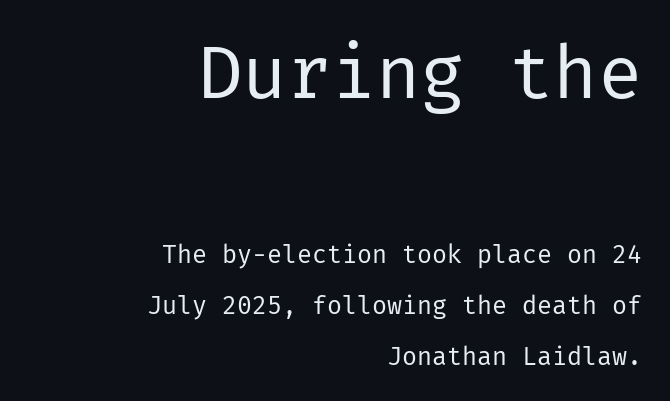
{"serif": "no", "italic": "no", "bold": "no", "weight": "regular", "width": "normal", "stroke_contrast": "low", "x_height": "medium", "underline": "no", "align": "right", "line_spacing": "loose", "line_spacing_ratio": 2.05, "letter_spacing": "normal", "letter_spacing_em": 0.0, "larger_block": "first", "size_ratio": 2.96, "glyph_px": 74}
